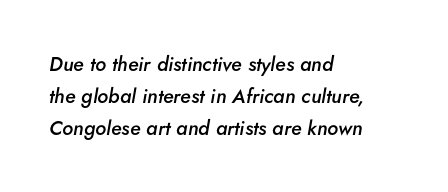
{"italic": "yes", "lean": "right", "slant_degrees": 5, "bold": "semi", "underline": "no", "align": "left", "line_spacing": "normal", "line_spacing_ratio": 1.6, "letter_spacing": "normal", "letter_spacing_em": 0.0, "glyph_px": 20}
